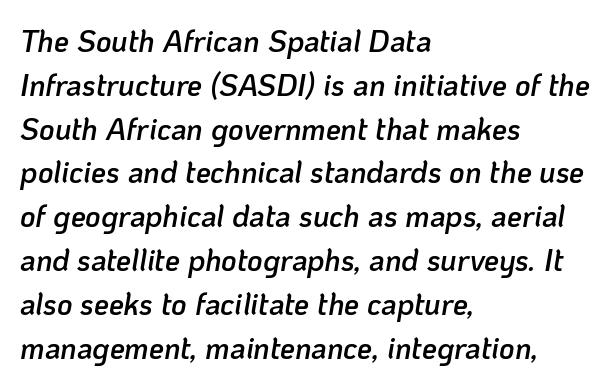
Q: Is the text bold? A: Semi-bold.
Q: Is the text italic (slanted)? A: Yes, it leans right by about 10 degrees.
Q: Is the text underlined? A: No.
Q: How is the paragraph aligned? A: Left-aligned.
Q: Is the spacing between letters normal or unusually wide? A: Normal.
Q: Is the spacing between lines tight, normal or loose? A: Normal.
Q: Width (condensed, normal, or wide)? A: Normal.
Q: Stroke contrast? A: Low.
Q: x-height? A: Medium.
Q: Monospaced? A: No.
